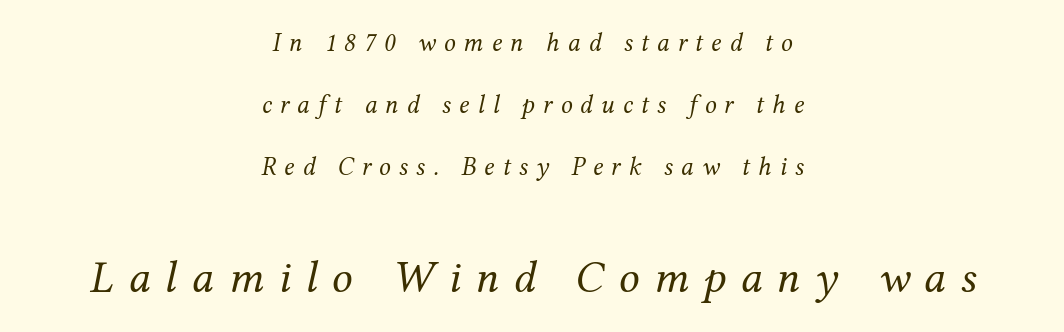
The image shows 46 px regular-weight serif type, italic (leaning right); set centered, loose line spacing (2.39x), unusually wide letter spacing (+0.31 em), not underlined; the second (bottom) block is 1.77x larger; medium stroke contrast and a medium x-height.
